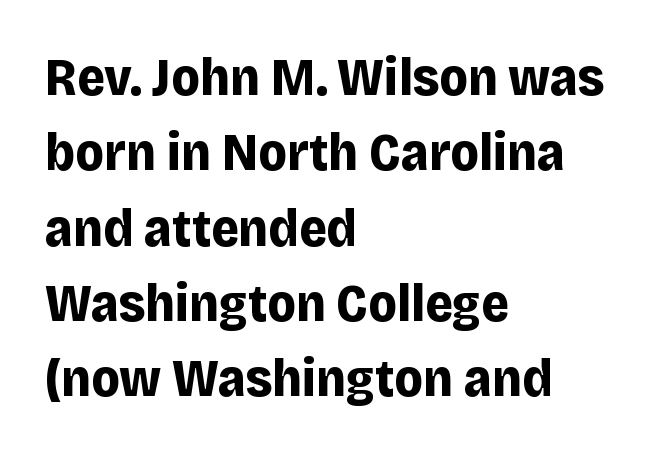
Q: Is the text bold? A: Yes.
Q: Is the text italic (slanted)? A: No, it is upright.
Q: Is the typeface a serif or a sans-serif typeface? A: Sans-serif.
Q: Is the text underlined? A: No.
Q: How is the paragraph aligned? A: Left-aligned.
Q: Is the spacing between letters normal or unusually wide? A: Normal.
Q: Is the spacing between lines tight, normal or loose? A: Normal.
Q: Width (condensed, normal, or wide)? A: Normal.
Q: Stroke contrast? A: Low.
Q: x-height? A: Large.
Q: Monospaced? A: No.
